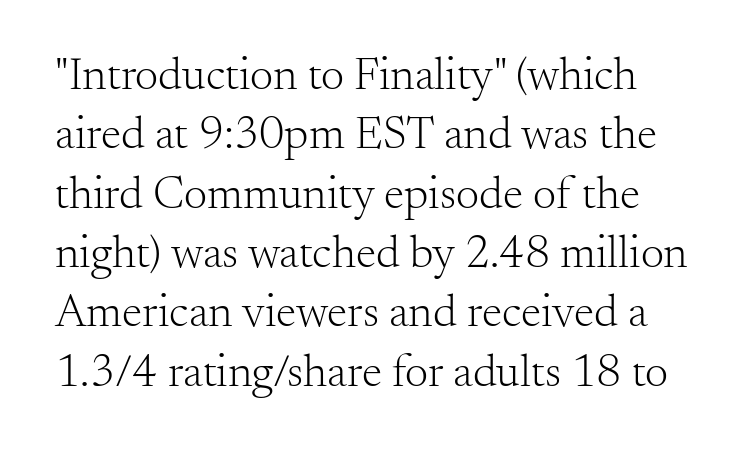
The image shows 46 px light serif type, upright; set normal line spacing (1.29x), normal letter spacing, not underlined; medium stroke contrast and a small x-height.
